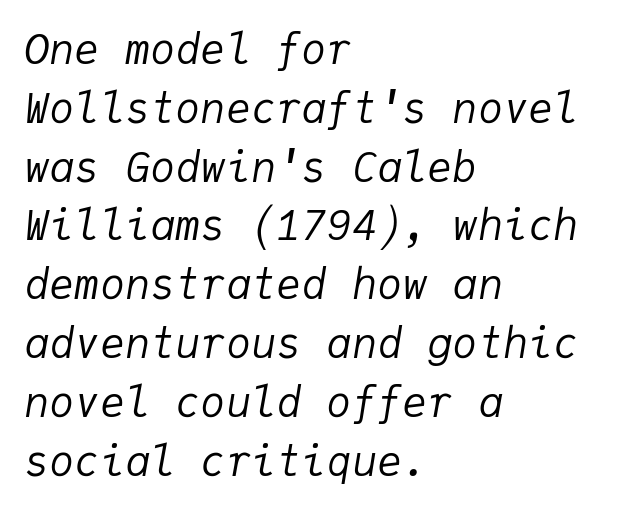
{"italic": "yes", "lean": "right", "slant_degrees": 9, "bold": "no", "weight": "regular", "width": "normal", "stroke_contrast": "low", "x_height": "medium", "monospaced": "yes", "underline": "no", "align": "left", "line_spacing": "normal", "line_spacing_ratio": 1.4, "letter_spacing": "normal", "letter_spacing_em": 0.0, "glyph_px": 42}
